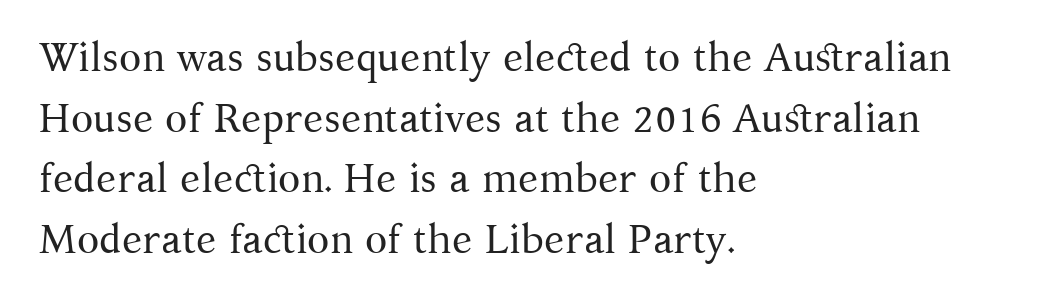
The image shows 41 px regular-weight serif type, upright; set left-aligned, normal line spacing (1.48x), normal letter spacing, not underlined; medium stroke contrast and a medium x-height.
